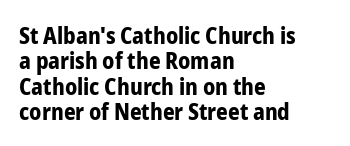
{"italic": "no", "bold": "yes", "underline": "no", "align": "left", "line_spacing": "tight", "line_spacing_ratio": 1.1, "letter_spacing": "normal", "letter_spacing_em": 0.0, "glyph_px": 23}
